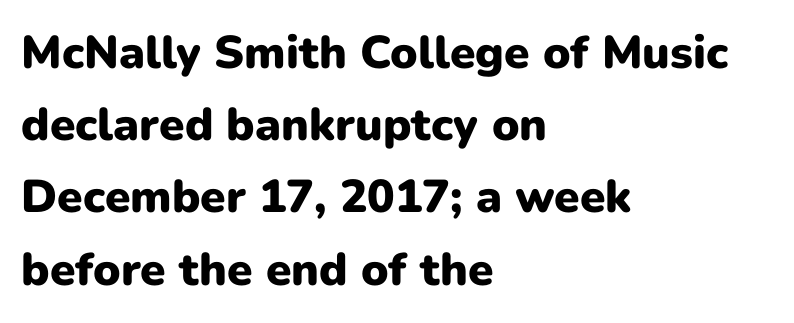
{"serif": "no", "italic": "no", "bold": "yes", "weight": "heavy", "width": "normal", "stroke_contrast": "low", "x_height": "medium", "monospaced": "no", "underline": "no", "align": "left", "line_spacing": "normal", "line_spacing_ratio": 1.57, "letter_spacing": "normal", "letter_spacing_em": 0.0, "glyph_px": 46}
